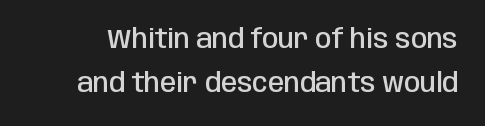
Q: Is the text bold? A: Semi-bold.
Q: Is the text italic (slanted)? A: No, it is upright.
Q: Is the text underlined? A: No.
Q: Is the spacing between letters normal or unusually wide? A: Normal.
Q: Is the spacing between lines tight, normal or loose? A: Normal.
